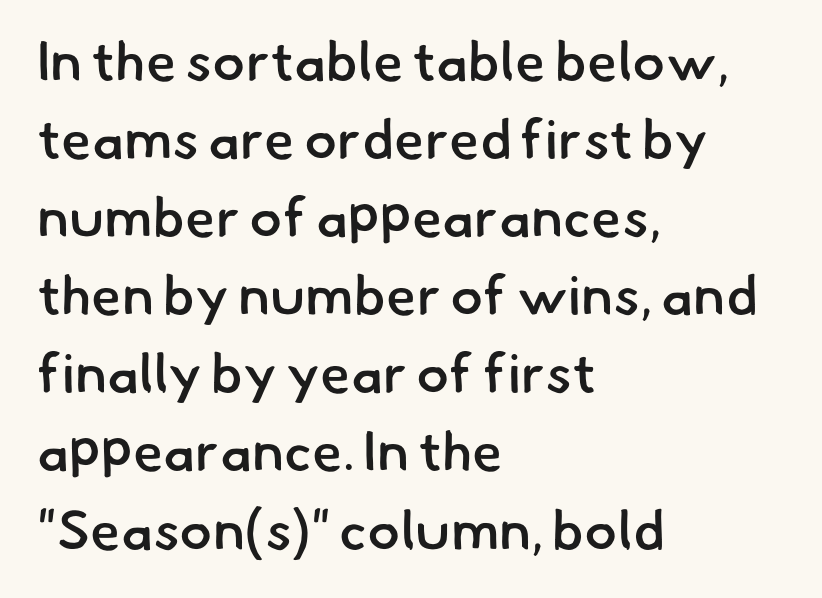
The image shows 55 px semibold sans-serif type; set left-aligned, normal line spacing (1.42x), normal letter spacing, not underlined; low stroke contrast and a small x-height.
